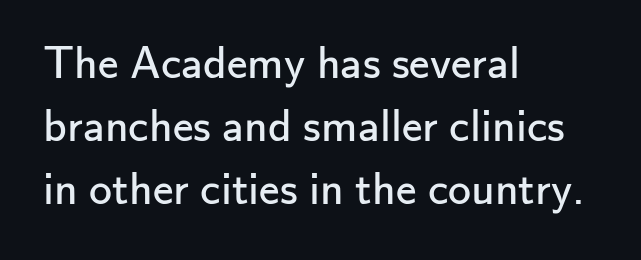
Clear beneath every line of the passage. Here the glyphs are tracked normally, forming tight word shapes. A light-to-regular cut is what we see here. Reading down the column, the eye jumps a familiar distance to each next line. Character widths vary here, with narrow letters taking less room than wide ones. To sum up the face: it is a sans, with no serifs.
